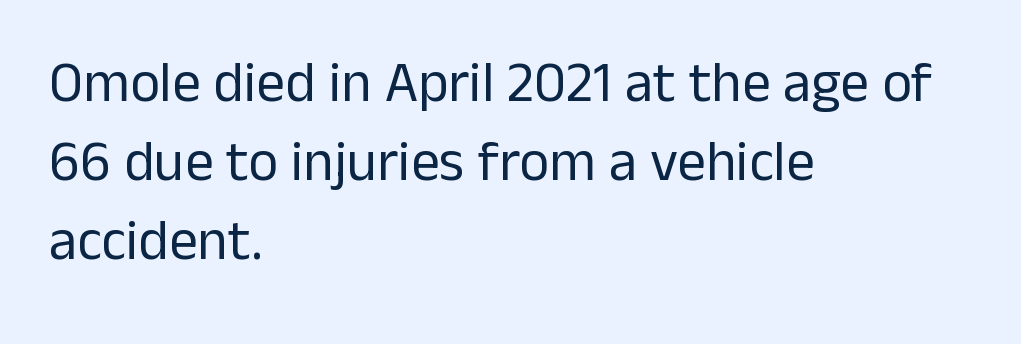
Q: Is the text bold? A: No.
Q: Is the text italic (slanted)? A: No, it is upright.
Q: Is the typeface a serif or a sans-serif typeface? A: Sans-serif.
Q: Is the text underlined? A: No.
Q: How is the paragraph aligned? A: Left-aligned.
Q: Is the spacing between letters normal or unusually wide? A: Normal.
Q: Is the spacing between lines tight, normal or loose? A: Normal.
Q: Width (condensed, normal, or wide)? A: Normal.
Q: Stroke contrast? A: Low.
Q: x-height? A: Medium.
Q: Monospaced? A: No.
